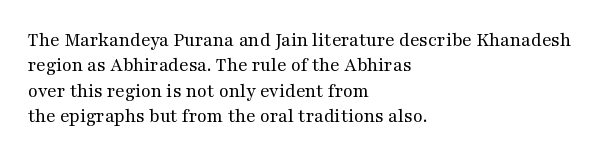
The rows are spaced the way most documents space them. Weight: in the light-to-regular range. Each word holds together tightly as a unit, with standard inter-letter gaps. Nobody drew a line under any word here.
